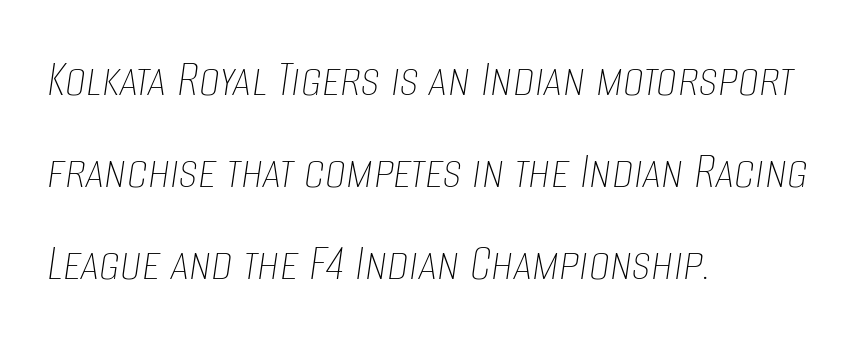
Each row of text sits above clean, open space. The letters advance in unequal steps, a hallmark of proportional type. This reads as an unemphasized weight, regular at the heaviest. You can tell it's italic because the verticals aren't actually vertical.
